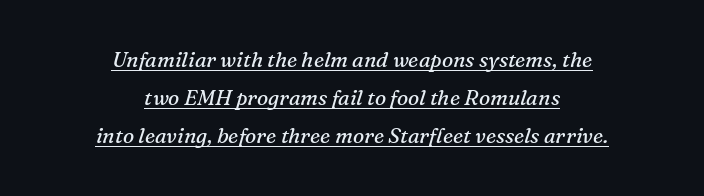
{"italic": "yes", "lean": "right", "slant_degrees": 16, "bold": "no", "underline": "yes", "align": "center", "line_spacing_ratio": 1.82, "letter_spacing": "normal", "letter_spacing_em": 0.0, "glyph_px": 21}
